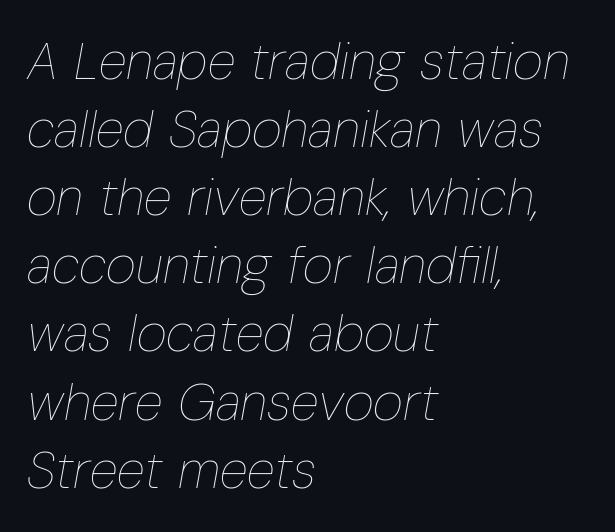
{"italic": "yes", "lean": "right", "slant_degrees": 10, "bold": "no", "weight": "thin", "width": "condensed", "stroke_contrast": "low", "x_height": "medium", "monospaced": "no", "underline": "no", "align": "left", "line_spacing": "normal", "line_spacing_ratio": 1.31, "letter_spacing": "normal", "letter_spacing_em": 0.0, "glyph_px": 52}
